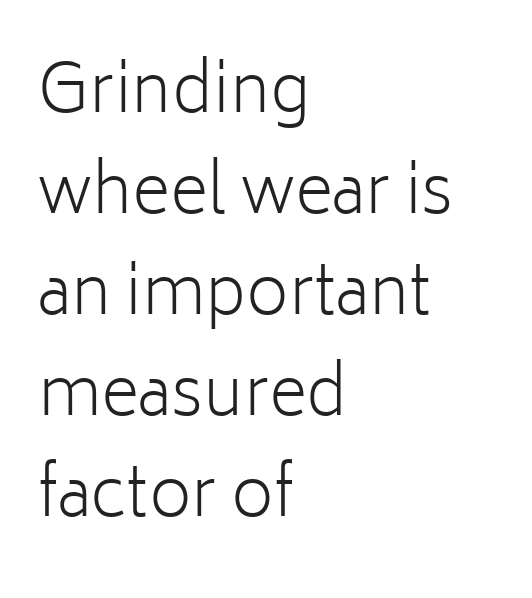
{"serif": "no", "italic": "no", "bold": "no", "weight": "light", "width": "normal", "stroke_contrast": "low", "x_height": "medium", "monospaced": "no", "underline": "no", "align": "left", "line_spacing": "normal", "line_spacing_ratio": 1.53, "letter_spacing": "normal", "letter_spacing_em": 0.0, "glyph_px": 66}
